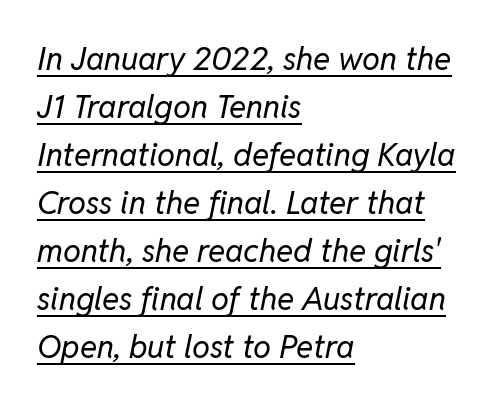
{"italic": "yes", "lean": "right", "slant_degrees": 11, "bold": "no", "weight": "regular", "width": "normal", "stroke_contrast": "low", "x_height": "medium", "monospaced": "no", "underline": "yes", "align": "left", "line_spacing": "normal", "line_spacing_ratio": 1.5, "letter_spacing": "normal", "letter_spacing_em": 0.0, "glyph_px": 32}
